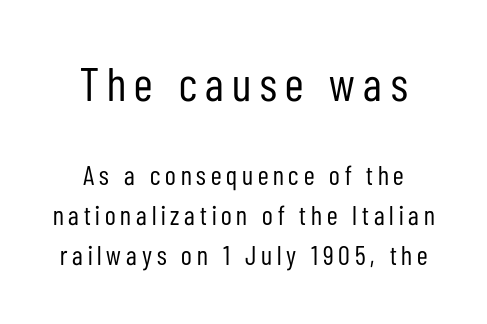
Q: Is the text bold? A: No.
Q: Is the text italic (slanted)? A: No, it is upright.
Q: Is the typeface a serif or a sans-serif typeface? A: Sans-serif.
Q: Is the text underlined? A: No.
Q: How is the paragraph aligned? A: Centered.
Q: Is the spacing between lines tight, normal or loose? A: Normal.
Q: Which block of text is set in a larger size, the first (top) or the second (bottom)? A: The first (top) one.
Q: Width (condensed, normal, or wide)? A: Condensed.
Q: Stroke contrast? A: Low.
Q: x-height? A: Medium.
Q: Monospaced? A: No.
